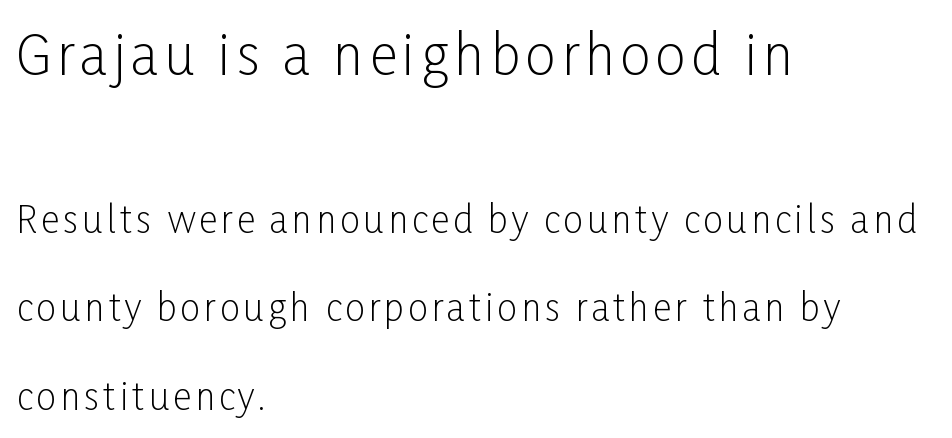
{"serif": "no", "italic": "no", "bold": "no", "weight": "light", "width": "condensed", "stroke_contrast": "low", "x_height": "medium", "monospaced": "no", "underline": "no", "align": "left", "line_spacing": "loose", "line_spacing_ratio": 2.47, "larger_block": "first", "size_ratio": 1.5, "glyph_px": 54}
